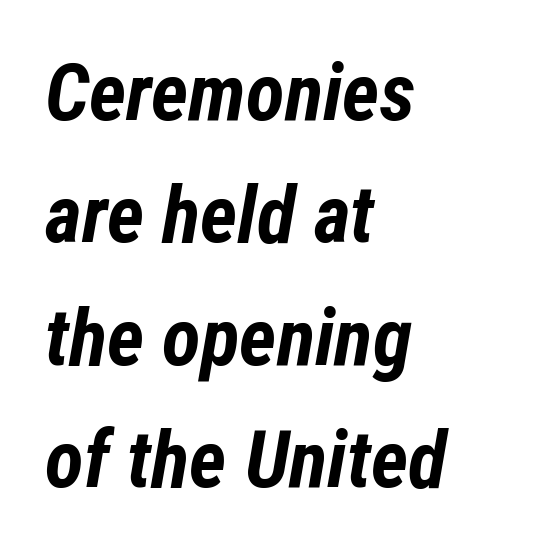
Notice how thick the strokes are: this is what a full bold looks like. The leading is moderate, giving the passage an even texture. The lines in this sample share a left origin and differ only in where they stop. Here the designer chose a conventional face with non-uniform glyph widths.
